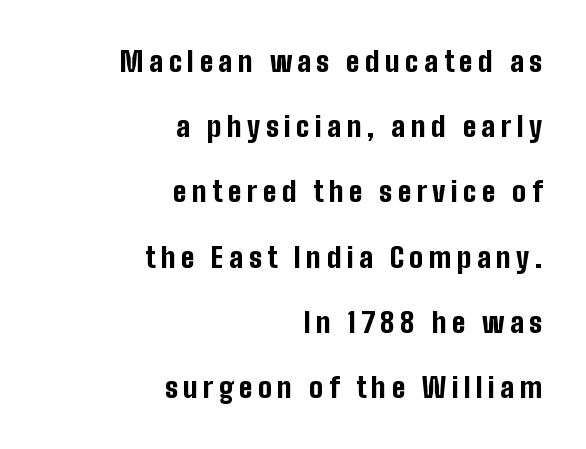
The baseline area is clear. This sample has the flowing, uneven cadence of proportional lettering. Whoever set this chose breathing room over compactness in the vertical rhythm. The passage shown is emphatically bold. The font family rendered here belongs to the sans-serif group.
